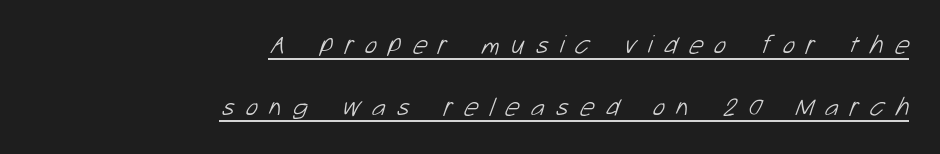
The image shows 26 px text type; set right-aligned, loose line spacing (2.39x), unusually wide letter spacing (+0.43 em), underlined.
